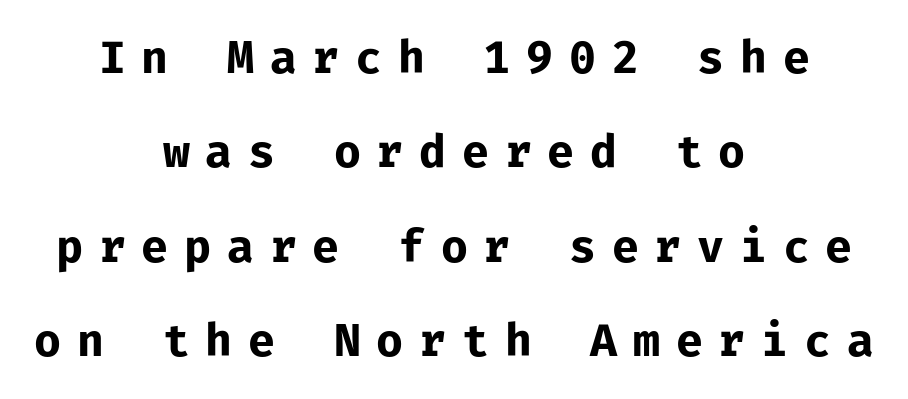
Letter spacing: wide. In terms of weight, the rendering is a true, heavy bold. These lines are rendered in a fixed-pitch font. Tall strokes in this sample are plumb rather than angled. Honestly, the rows look like they've been pulled way apart.
